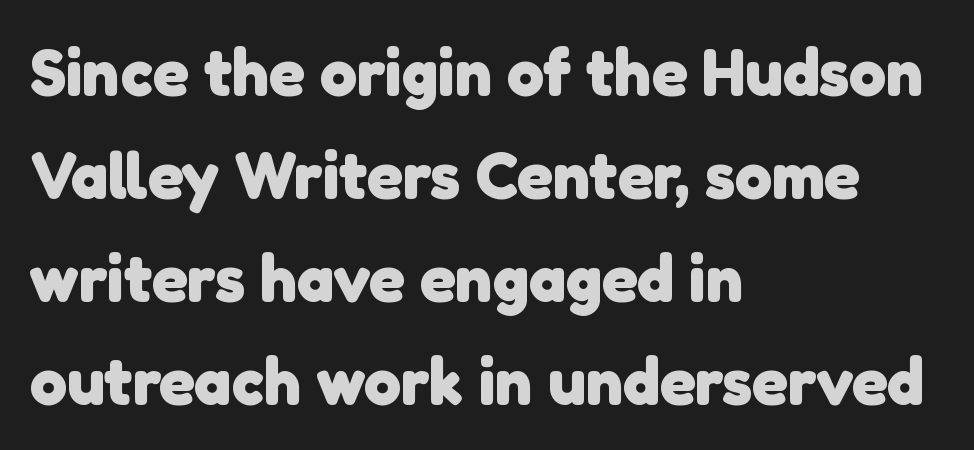
{"serif": "no", "bold": "yes", "weight": "heavy", "width": "normal", "stroke_contrast": "low", "x_height": "medium", "monospaced": "no", "underline": "no", "align": "left", "line_spacing": "normal", "line_spacing_ratio": 1.56, "letter_spacing": "normal", "letter_spacing_em": 0.0, "glyph_px": 66}
